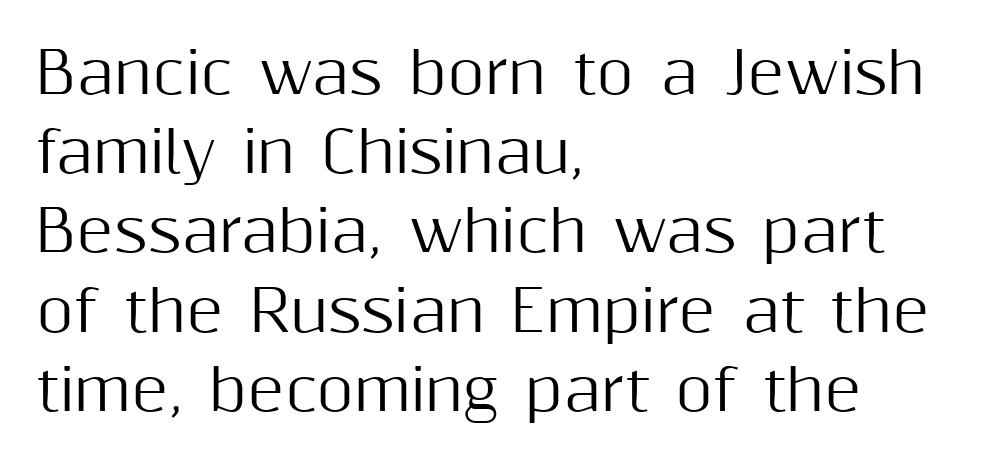
The vertical gap from one line to the next is medium. Do the letters lean? They stand straight. Clear beneath every line of the passage. Are there feet on the stems? There aren't — it's a sans. Typeset ragged right — the left edge is the straight one. These lines are rendered in a variable-pitch font.
